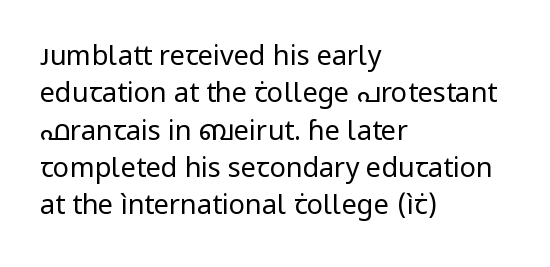
The image shows 27 px text type, upright; set left-aligned, normal line spacing (1.38x), normal letter spacing, not underlined.
